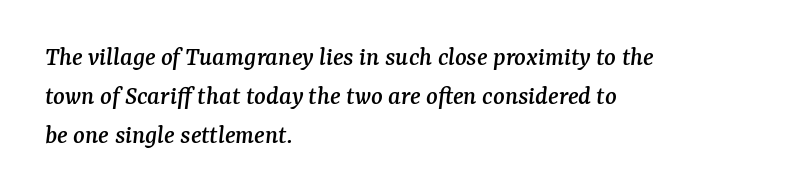
Q: Is the text italic (slanted)? A: Yes, it leans right by about 7 degrees.
Q: Is the text underlined? A: No.
Q: How is the paragraph aligned? A: Left-aligned.
Q: Is the spacing between letters normal or unusually wide? A: Normal.
Q: Is the spacing between lines tight, normal or loose? A: Normal.
